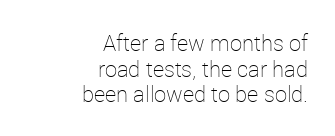
The image shows 22 px text type, upright; set right-aligned, line spacing 1.17x, normal letter spacing, not underlined.
